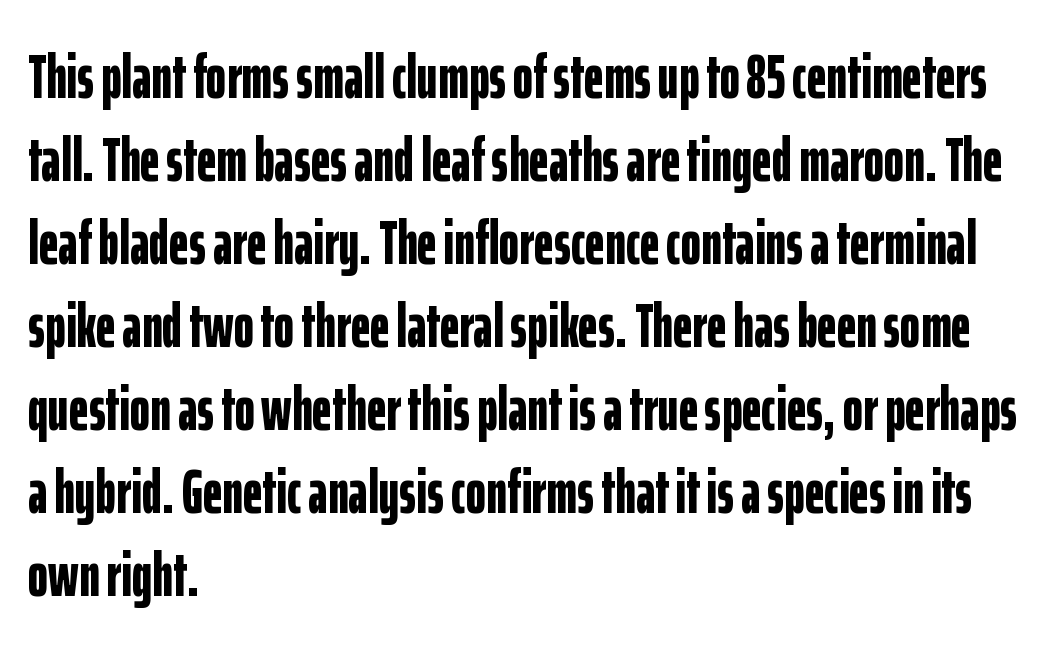
The image shows 61 px bold, condensed sans-serif type, upright; set left-aligned, normal line spacing (1.36x), normal letter spacing, not underlined; low stroke contrast and a medium x-height.
